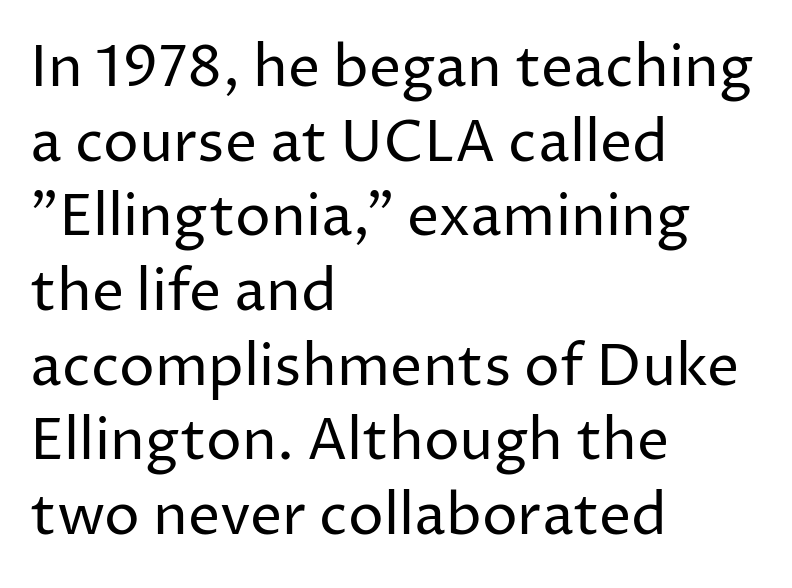
Honestly, the row spacing looks completely unremarkable. Layout note: lines flush left. The area under the type is left untouched. Character widths vary here, with narrow letters taking less room than wide ones. Characters remain perfectly vertical along every line.
